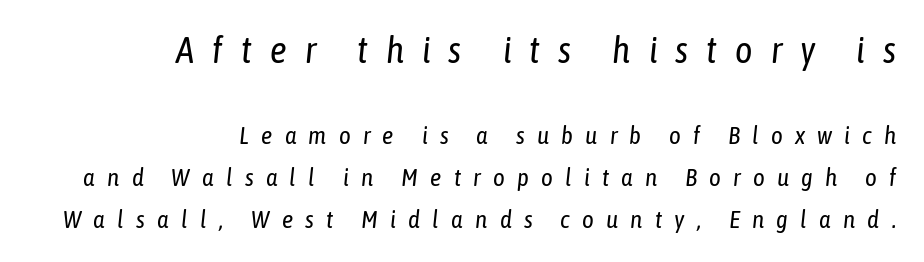
The image shows 37 px regular-weight, condensed type, italic (leaning right); set right-aligned, normal line spacing (1.68x), unusually wide letter spacing (+0.49 em), not underlined; the first (top) block is 1.48x larger; low stroke contrast and a medium x-height.
